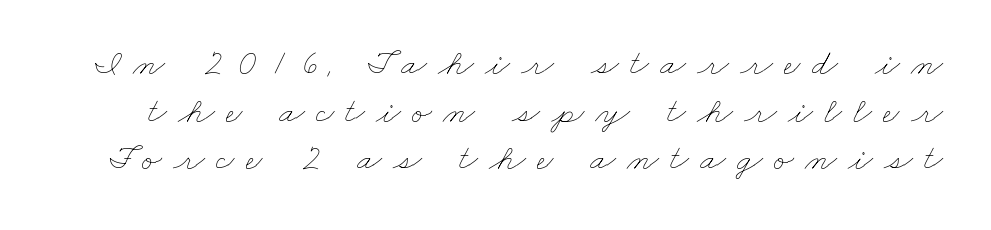
The image shows 37 px thin, wide type; set normal line spacing (1.29x), unusually wide letter spacing (+0.3 em), not underlined; low stroke contrast and a small x-height.
